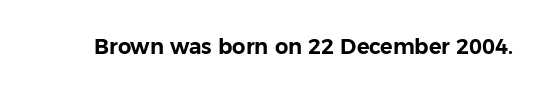
Every character sits straight up, as roman type does. The string is rendered with underlining switched off. Students, note that the glyphs here touch the page at normal intervals.
